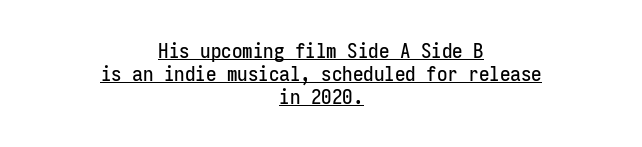
Q: Is the text italic (slanted)? A: No, it is upright.
Q: Is the text underlined? A: Yes.
Q: How is the paragraph aligned? A: Centered.
Q: Is the spacing between letters normal or unusually wide? A: Normal.
Q: Is the spacing between lines tight, normal or loose? A: Tight.
